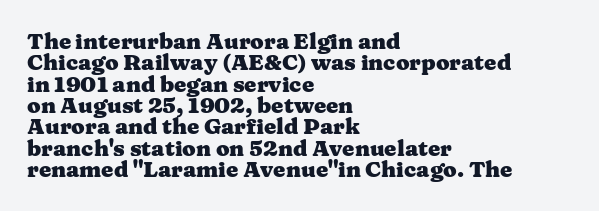
The image shows 22 px bold type, upright; set left-aligned, tight line spacing (0.97x), normal letter spacing, not underlined.
